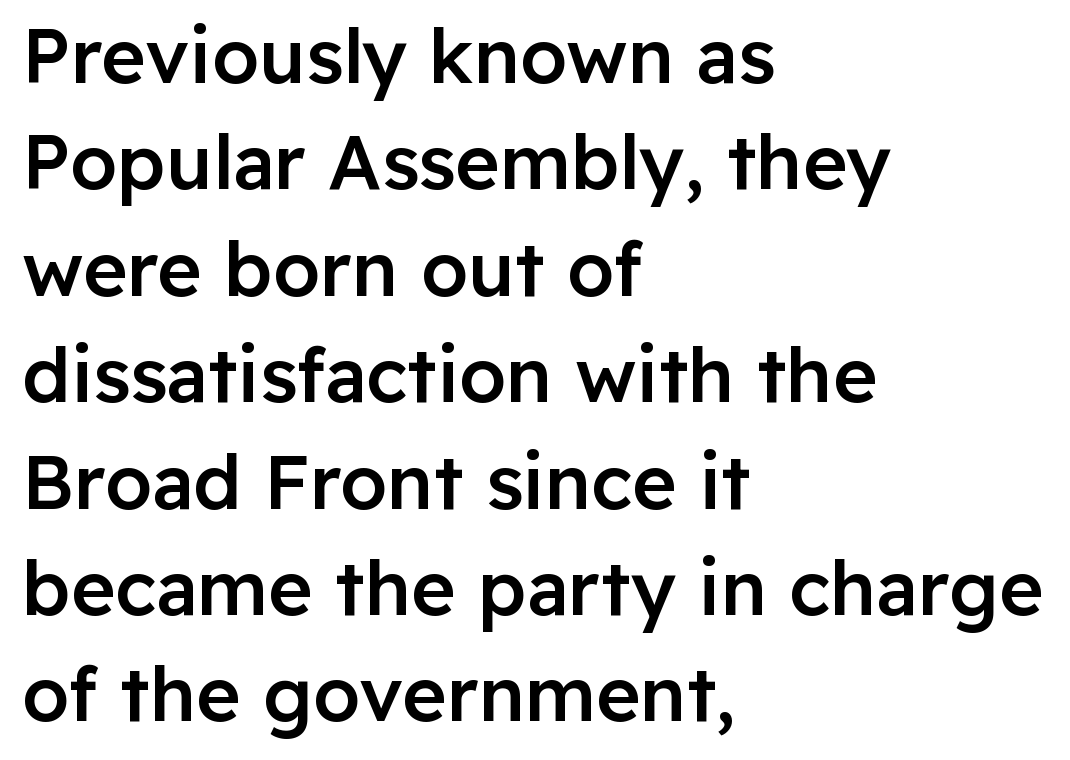
Q: Is the text bold? A: Semi-bold.
Q: Is the text italic (slanted)? A: No, it is upright.
Q: Is the typeface a serif or a sans-serif typeface? A: Sans-serif.
Q: Is the text underlined? A: No.
Q: How is the paragraph aligned? A: Left-aligned.
Q: Is the spacing between letters normal or unusually wide? A: Normal.
Q: Is the spacing between lines tight, normal or loose? A: Normal.
Q: Width (condensed, normal, or wide)? A: Normal.
Q: Stroke contrast? A: Low.
Q: x-height? A: Medium.
Q: Monospaced? A: No.
